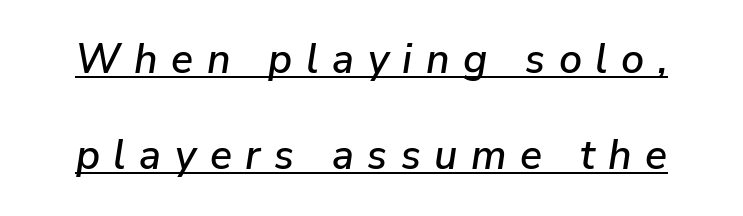
The letterforms stand isolated, each surrounded by extra space. Spacing verdict: proportional, widths tailored to each character. If you drew a line through each stem, it would be angled. Line spacing here is loose. Descenders here cross a horizontal rule under the line.
